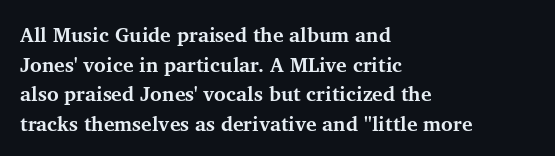
{"italic": "no", "bold": "yes", "underline": "no", "align": "left", "line_spacing": "normal", "line_spacing_ratio": 1.48, "letter_spacing": "normal", "letter_spacing_em": 0.0, "glyph_px": 20}
